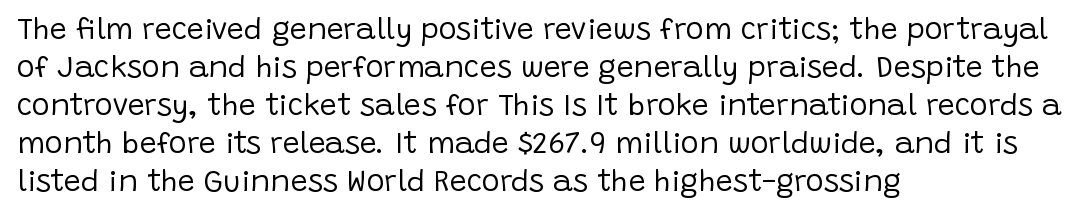
Q: Is the text bold? A: No.
Q: Is the text italic (slanted)? A: No, it is upright.
Q: Is the typeface a serif or a sans-serif typeface? A: Sans-serif.
Q: Is the text underlined? A: No.
Q: How is the paragraph aligned? A: Left-aligned.
Q: Is the spacing between letters normal or unusually wide? A: Normal.
Q: Is the spacing between lines tight, normal or loose? A: Normal.
Q: Width (condensed, normal, or wide)? A: Normal.
Q: Stroke contrast? A: Low.
Q: x-height? A: Large.
Q: Monospaced? A: No.
